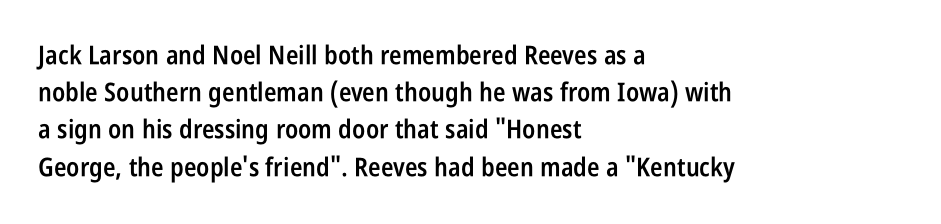
{"italic": "no", "bold": "semi", "underline": "no", "align": "left", "line_spacing": "normal", "line_spacing_ratio": 1.43, "letter_spacing": "normal", "letter_spacing_em": 0.0, "glyph_px": 26}
